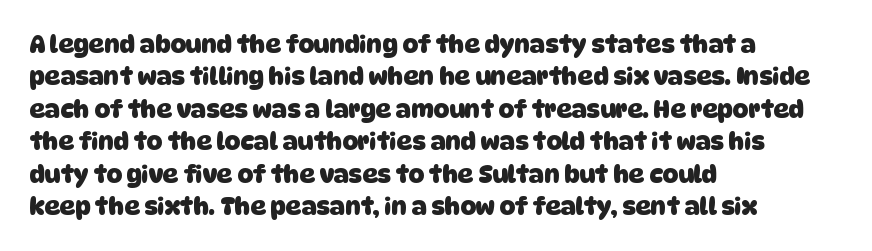
{"bold": "yes", "underline": "no", "align": "left", "line_spacing": "normal", "line_spacing_ratio": 1.35, "letter_spacing": "normal", "letter_spacing_em": 0.0, "glyph_px": 24}
